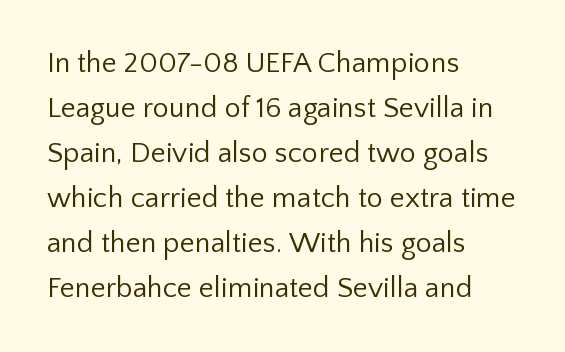
This is roman type, the default non-slanted kind. Character widths vary here, with narrow letters taking less room than wide ones. Is this a heavy cut? Hardly; it is regular or lighter. You could call the tracking neutral — neither tight nor loose. Unmarked baselines from the first word to the last. The vertical gap from one line to the next is medium.
